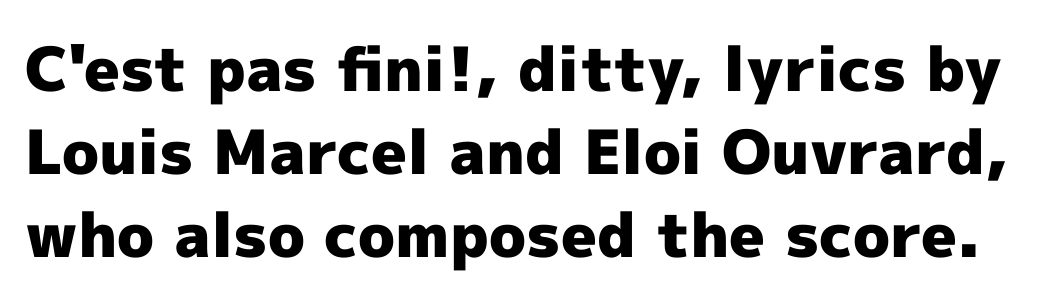
The image shows 61 px heavy sans-serif type, upright; set normal line spacing (1.36x), normal letter spacing, not underlined; a medium x-height.
